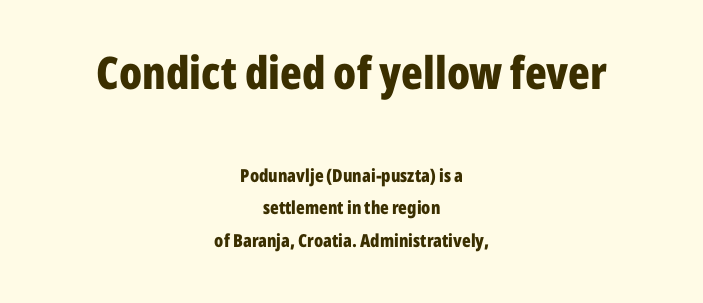
Q: Is the text bold? A: Yes.
Q: Is the text italic (slanted)? A: No, it is upright.
Q: Is the typeface a serif or a sans-serif typeface? A: Sans-serif.
Q: Is the text underlined? A: No.
Q: How is the paragraph aligned? A: Centered.
Q: Is the spacing between letters normal or unusually wide? A: Normal.
Q: Which block of text is set in a larger size, the first (top) or the second (bottom)? A: The first (top) one.
Q: Width (condensed, normal, or wide)? A: Condensed.
Q: Stroke contrast? A: Low.
Q: x-height? A: Medium.
Q: Monospaced? A: No.
